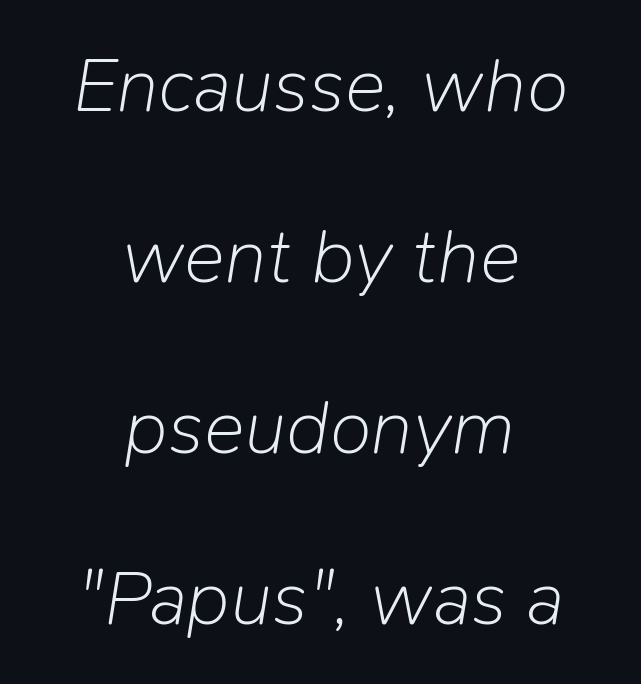
{"italic": "yes", "lean": "right", "slant_degrees": 9, "bold": "no", "weight": "light", "width": "normal", "stroke_contrast": "low", "x_height": "medium", "monospaced": "no", "underline": "no", "align": "center", "line_spacing": "loose", "line_spacing_ratio": 2.22, "letter_spacing": "normal", "letter_spacing_em": 0.0, "glyph_px": 77}
